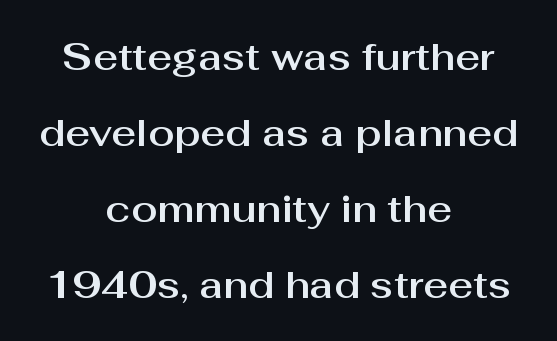
Glyph-to-glyph distance matches everyday printed text. The rendering uses natural spacing where letterforms have individual widths. Notice the wide empty band between every row — that's loose leading. Underlining? Definitely not there. Italic? Not at all — the glyphs are vertical. This rendering uses center alignment, leaving both contours irregular but symmetric.
